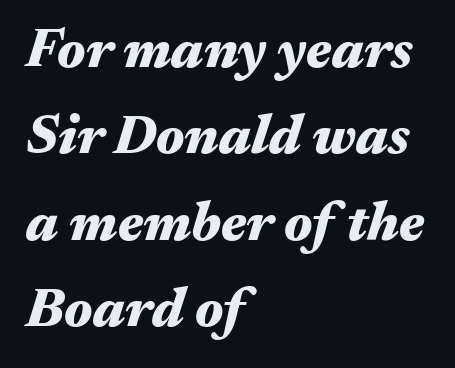
The image shows 55 px heavy, wide type, italic (leaning right); set left-aligned, normal line spacing (1.57x), normal letter spacing, not underlined; medium stroke contrast and a medium x-height.
